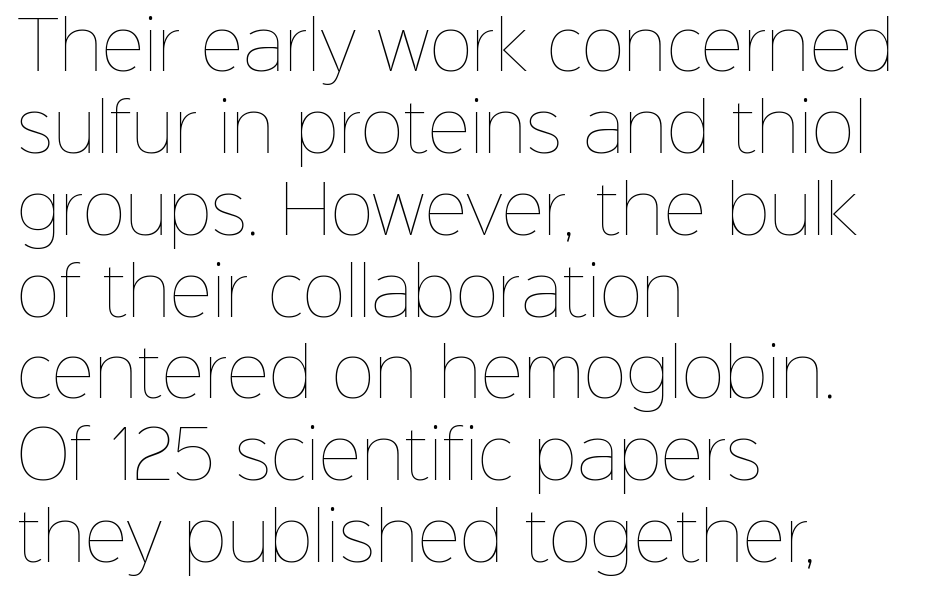
Q: Is the text bold? A: No.
Q: Is the text italic (slanted)? A: No, it is upright.
Q: Is the text underlined? A: No.
Q: How is the paragraph aligned? A: Left-aligned.
Q: Is the spacing between letters normal or unusually wide? A: Normal.
Q: Width (condensed, normal, or wide)? A: Normal.
Q: Stroke contrast? A: Low.
Q: x-height? A: Medium.
Q: Monospaced? A: No.
